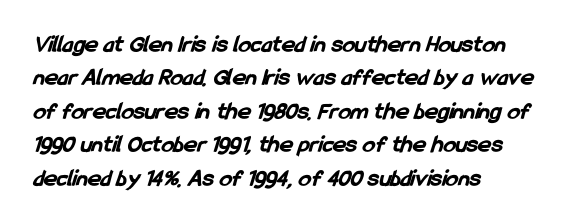
Q: Is the text bold? A: Yes.
Q: Is the text underlined? A: No.
Q: How is the paragraph aligned? A: Left-aligned.
Q: Is the spacing between letters normal or unusually wide? A: Normal.
Q: Is the spacing between lines tight, normal or loose? A: Normal.
